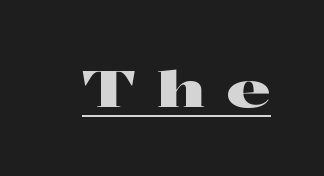
Q: Is the text italic (slanted)? A: No, it is upright.
Q: Is the typeface a serif or a sans-serif typeface? A: Serif.
Q: Is the text underlined? A: Yes.
Q: Is the spacing between letters normal or unusually wide? A: Unusually wide.
Q: Width (condensed, normal, or wide)? A: Wide.
Q: Stroke contrast? A: High.
Q: x-height? A: Medium.
Q: Monospaced? A: No.
